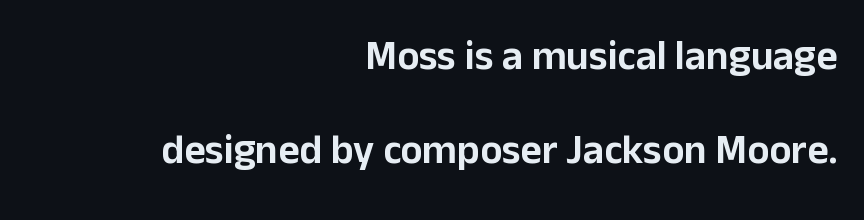
{"serif": "no", "italic": "no", "width": "normal", "stroke_contrast": "low", "x_height": "medium", "monospaced": "no", "underline": "no", "align": "right", "line_spacing": "loose", "line_spacing_ratio": 2.3, "letter_spacing": "normal", "letter_spacing_em": 0.0, "glyph_px": 41}
